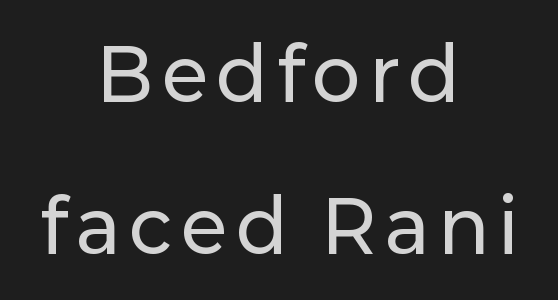
The image shows 72 px sans-serif type, upright; set centered, loose line spacing (2.11x), not underlined; low stroke contrast and a medium x-height.
